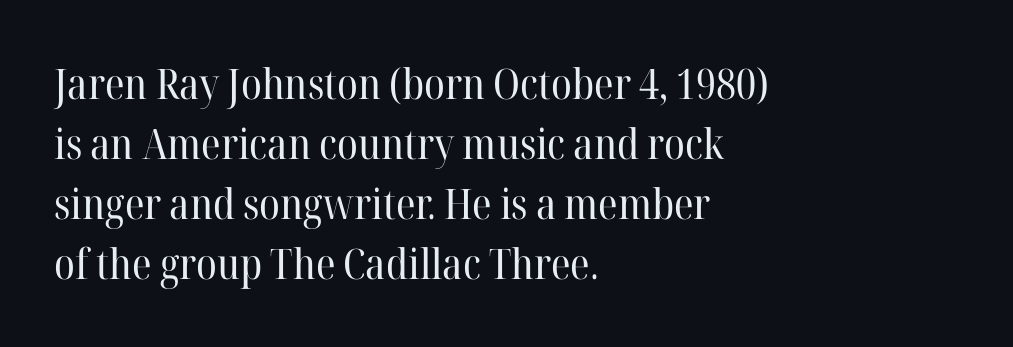
The image shows 42 px regular-weight serif type, upright; set left-aligned, normal line spacing (1.43x), normal letter spacing, not underlined; high stroke contrast and a medium x-height.
